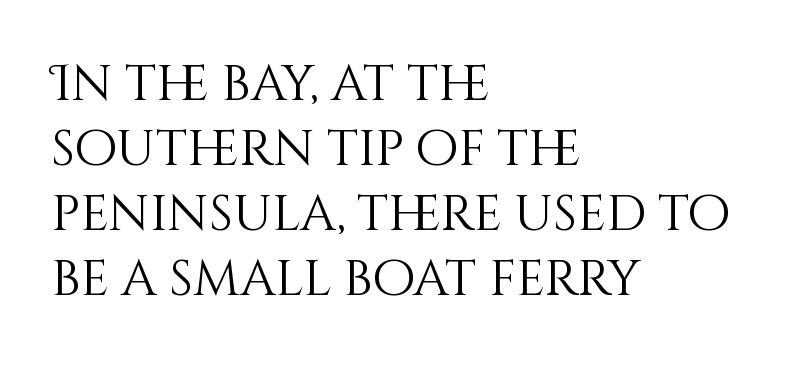
Q: Is the text bold? A: No.
Q: Is the text italic (slanted)? A: No, it is upright.
Q: Is the text underlined? A: No.
Q: How is the paragraph aligned? A: Left-aligned.
Q: Is the spacing between letters normal or unusually wide? A: Normal.
Q: Is the spacing between lines tight, normal or loose? A: Normal.
Q: Width (condensed, normal, or wide)? A: Normal.
Q: Stroke contrast? A: Medium.
Q: x-height? A: Large.
Q: Monospaced? A: No.
